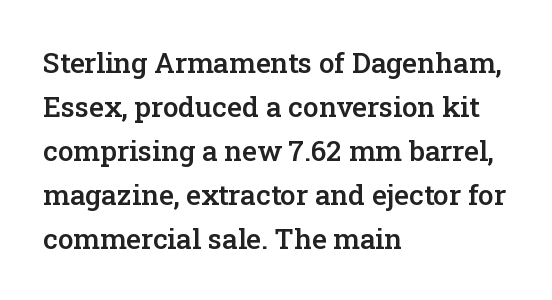
{"serif": "yes", "italic": "no", "bold": "semi", "weight": "semibold", "width": "normal", "stroke_contrast": "low", "x_height": "medium", "monospaced": "no", "underline": "no", "align": "left", "line_spacing": "normal", "line_spacing_ratio": 1.57, "letter_spacing": "normal", "letter_spacing_em": 0.0, "glyph_px": 28}
